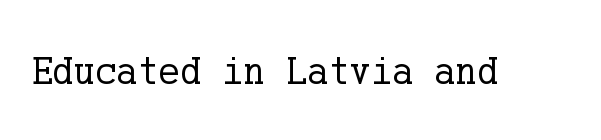
Type without underlining. This rendering employs a face with finishing strokes, i.e., a serif. Nothing heavy about these letters — not bold at all. Characters follow at the spacing the type designer built in.
